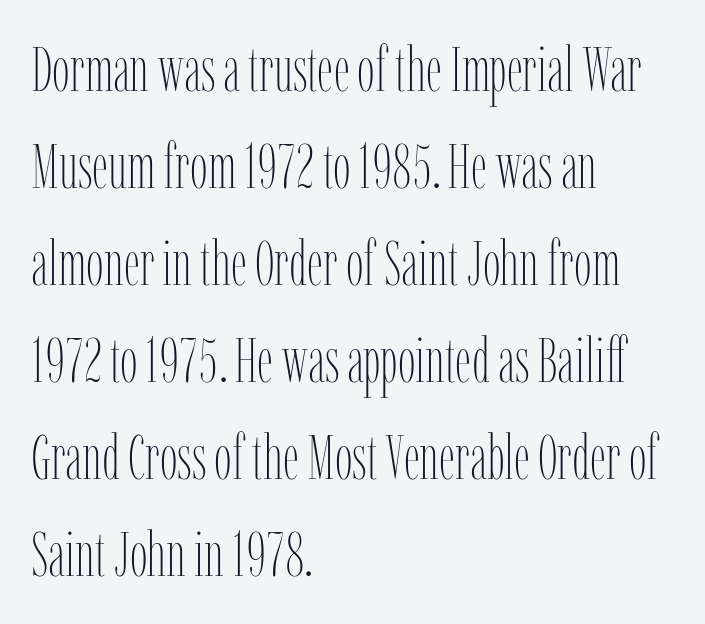
A classic flush-left, rag-right setting is used for this passage. No italicization has been applied; the sample stays upright. A typesetter would call this proportional, since set widths differ per character. The foot of each line stays bare and open. Line spacing here is normal. Is this a heavy cut? Hardly; it is regular or lighter.
